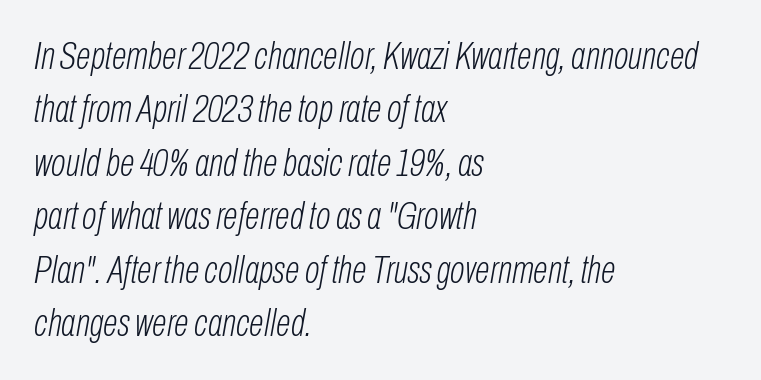
The image shows 39 px light, condensed type, italic (leaning right); set left-aligned, normal line spacing (1.37x), normal letter spacing, not underlined; low stroke contrast and a medium x-height.
